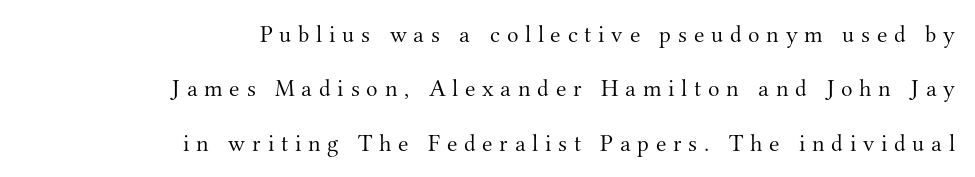
You could only call the tracking loose — the letters float apart. The letterforms sit at book weight or below. Italic? Not at all — the glyphs are vertical. The lines are quadded right. Descenders hang freely into open space. Regarding leading, the lines here are spaced well apart.
